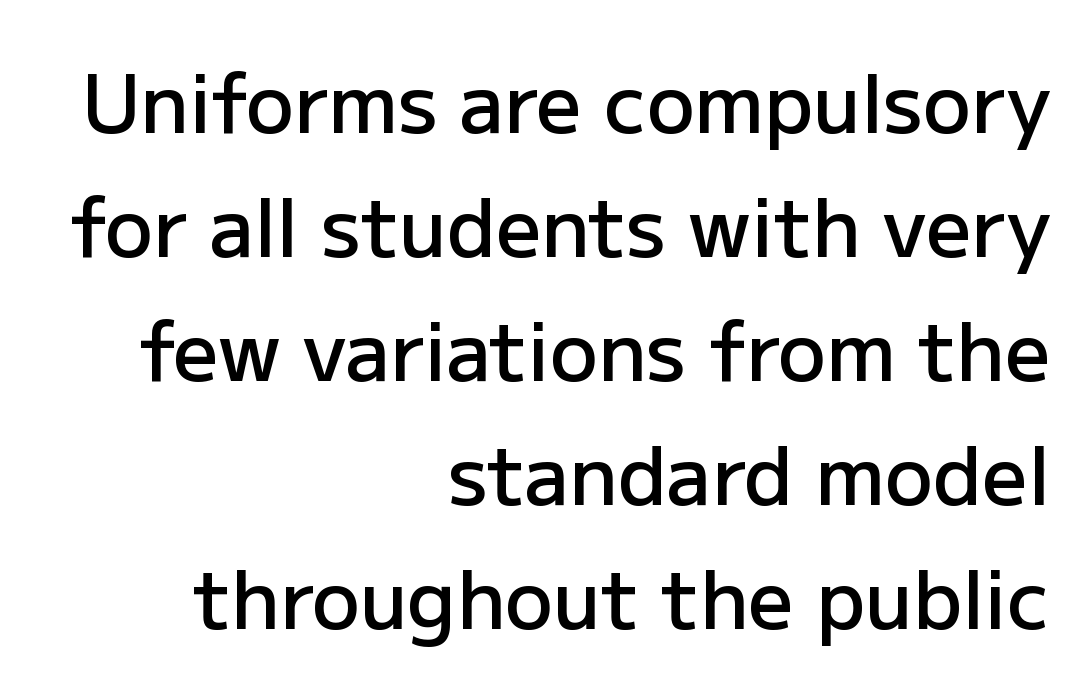
{"serif": "no", "italic": "no", "bold": "semi", "weight": "semibold", "width": "normal", "stroke_contrast": "low", "x_height": "medium", "monospaced": "no", "underline": "no", "align": "right", "line_spacing": "normal", "line_spacing_ratio": 1.55, "letter_spacing": "normal", "letter_spacing_em": 0.0, "glyph_px": 80}
